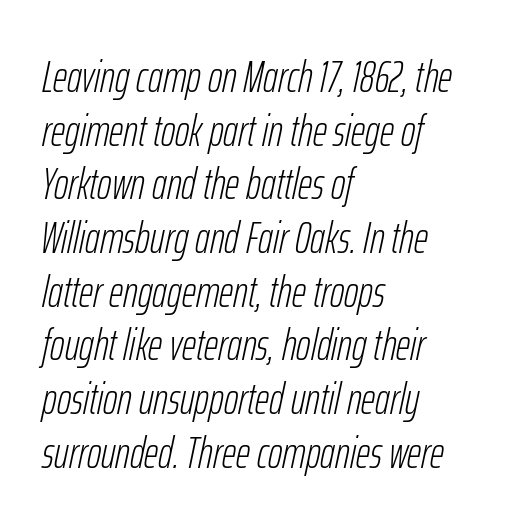
{"italic": "yes", "lean": "right", "slant_degrees": 12, "bold": "no", "weight": "light", "width": "condensed", "stroke_contrast": "low", "x_height": "medium", "monospaced": "no", "underline": "no", "align": "left", "line_spacing_ratio": 1.22, "letter_spacing": "normal", "letter_spacing_em": 0.0, "glyph_px": 44}
